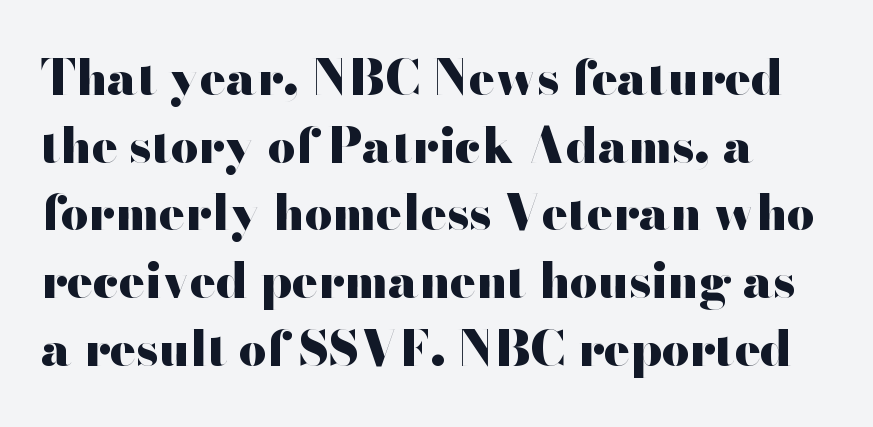
{"serif": "no", "italic": "no", "bold": "yes", "weight": "heavy", "width": "wide", "stroke_contrast": "high", "x_height": "small", "monospaced": "no", "underline": "no", "line_spacing": "normal", "line_spacing_ratio": 1.41, "letter_spacing": "normal", "letter_spacing_em": 0.0, "glyph_px": 48}
